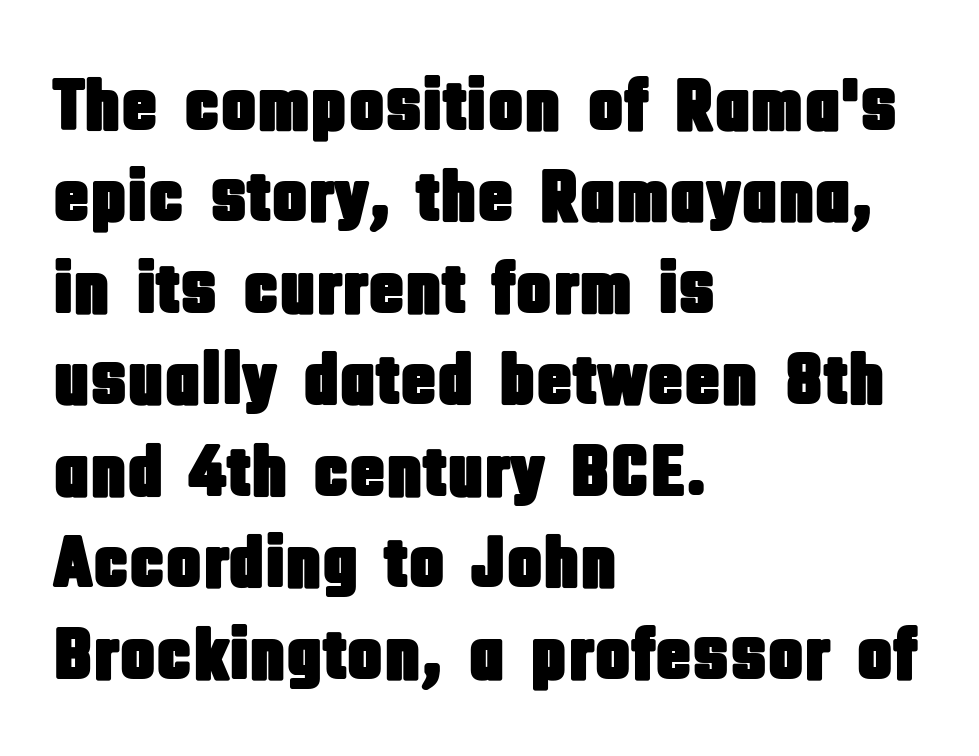
The image shows 75 px condensed sans-serif type, upright; set left-aligned, line spacing 1.22x, normal letter spacing, not underlined; low stroke contrast and a large x-height.
